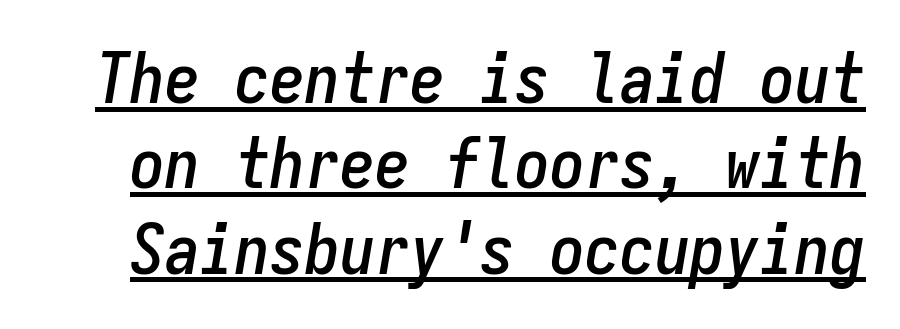
{"italic": "yes", "lean": "right", "slant_degrees": 9, "width": "condensed", "stroke_contrast": "low", "x_height": "medium", "monospaced": "yes", "underline": "yes", "line_spacing_ratio": 1.22, "letter_spacing": "normal", "letter_spacing_em": 0.0, "glyph_px": 70}
